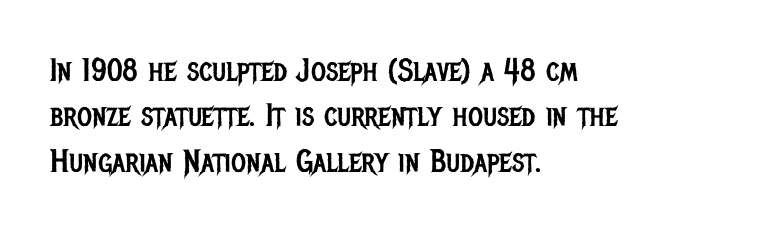
Q: Is the text bold? A: No.
Q: Is the text italic (slanted)? A: No, it is upright.
Q: Is the typeface a serif or a sans-serif typeface? A: Sans-serif.
Q: Is the text underlined? A: No.
Q: How is the paragraph aligned? A: Left-aligned.
Q: Is the spacing between letters normal or unusually wide? A: Normal.
Q: Is the spacing between lines tight, normal or loose? A: Normal.
Q: Width (condensed, normal, or wide)? A: Condensed.
Q: Stroke contrast? A: Low.
Q: x-height? A: Large.
Q: Monospaced? A: No.
